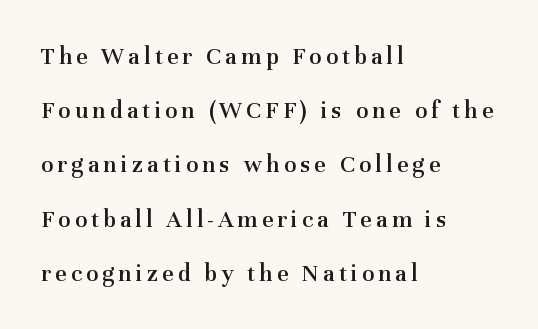
The image shows 25 px text type, upright; set left-aligned, loose line spacing (2.17x), not underlined.
